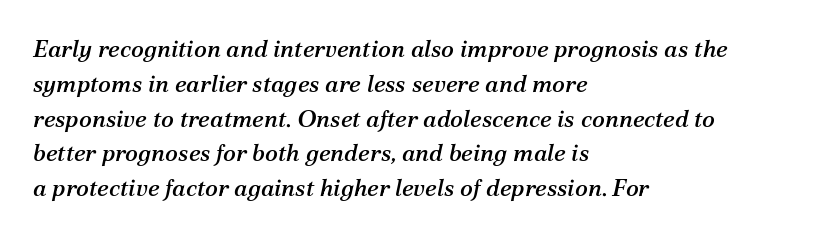
{"italic": "yes", "lean": "right", "slant_degrees": 12, "underline": "no", "align": "left", "line_spacing": "normal", "line_spacing_ratio": 1.45, "letter_spacing": "normal", "letter_spacing_em": 0.0, "glyph_px": 24}
